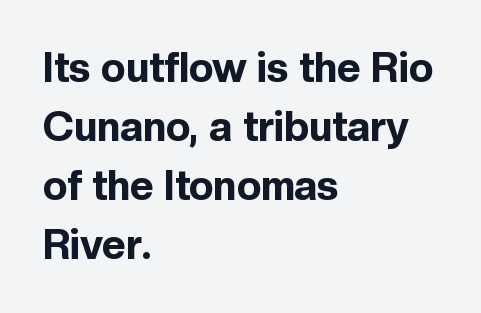
Q: Is the text bold? A: Yes.
Q: Is the text italic (slanted)? A: No, it is upright.
Q: Is the typeface a serif or a sans-serif typeface? A: Sans-serif.
Q: Is the text underlined? A: No.
Q: How is the paragraph aligned? A: Left-aligned.
Q: Is the spacing between letters normal or unusually wide? A: Normal.
Q: Is the spacing between lines tight, normal or loose? A: Normal.
Q: Width (condensed, normal, or wide)? A: Normal.
Q: x-height? A: Medium.
Q: Monospaced? A: No.
